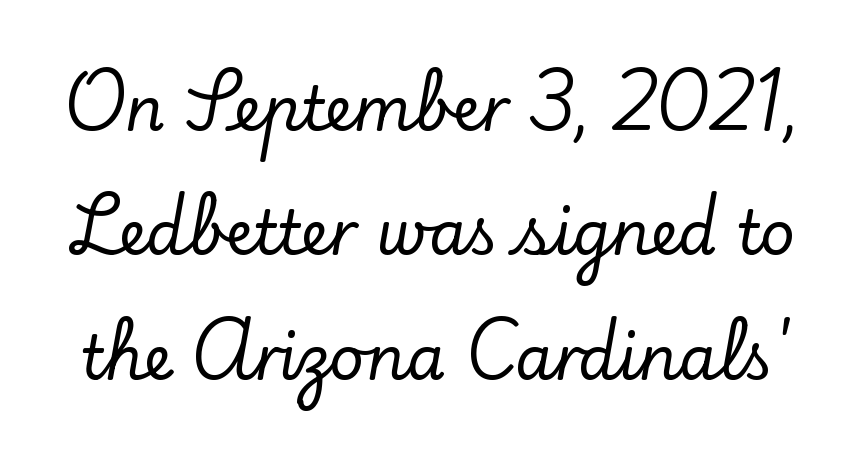
Q: Is the text italic (slanted)? A: Yes.
Q: Is the typeface a serif or a sans-serif typeface? A: Serif.
Q: Is the text underlined? A: No.
Q: Is the spacing between letters normal or unusually wide? A: Normal.
Q: Is the spacing between lines tight, normal or loose? A: Loose.
Q: Width (condensed, normal, or wide)? A: Normal.
Q: Stroke contrast? A: Low.
Q: x-height? A: Small.
Q: Monospaced? A: No.
